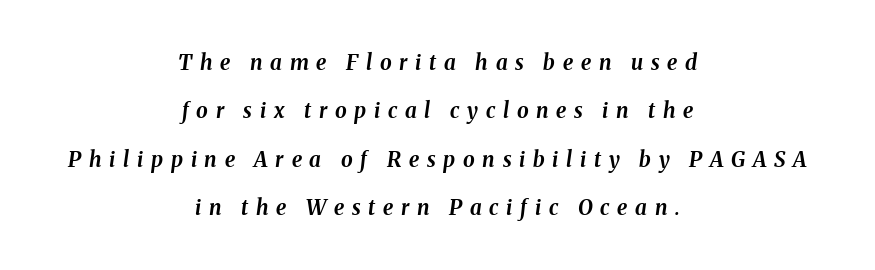
Q: Is the text bold? A: Yes.
Q: Is the text italic (slanted)? A: Yes, it leans right by about 8 degrees.
Q: Is the text underlined? A: No.
Q: How is the paragraph aligned? A: Centered.
Q: Is the spacing between letters normal or unusually wide? A: Unusually wide.
Q: Is the spacing between lines tight, normal or loose? A: Loose.
